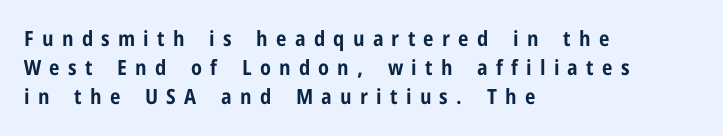
{"italic": "no", "bold": "yes", "underline": "no", "align": "left", "line_spacing": "normal", "line_spacing_ratio": 1.39, "letter_spacing": "wide", "letter_spacing_em": 0.39, "glyph_px": 21}
